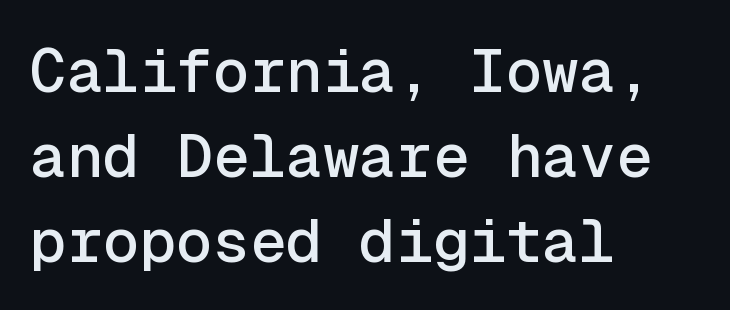
The image shows 61 px sans-serif type, upright, monospaced; set left-aligned, normal line spacing (1.39x), normal letter spacing, not underlined; a medium x-height.
